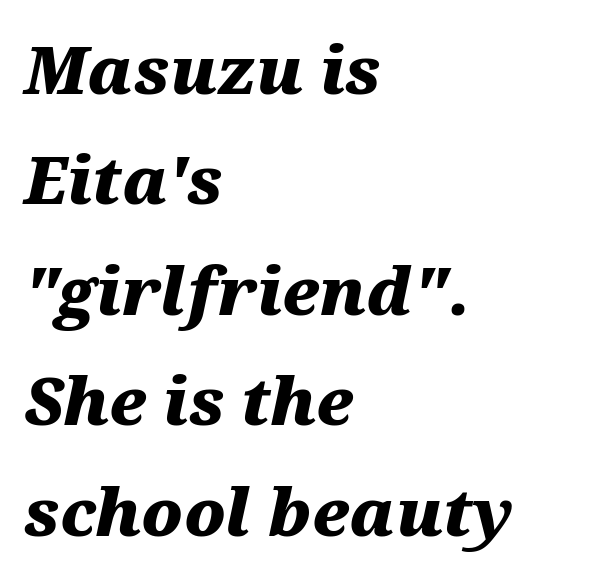
Looks like regular typesetting: each glyph gets only the width it needs. Typeset ragged right — the left edge is the straight one. Pretty heavy lettering here — definitely bold. Inter-character spacing is left at the font's built-in metrics.
